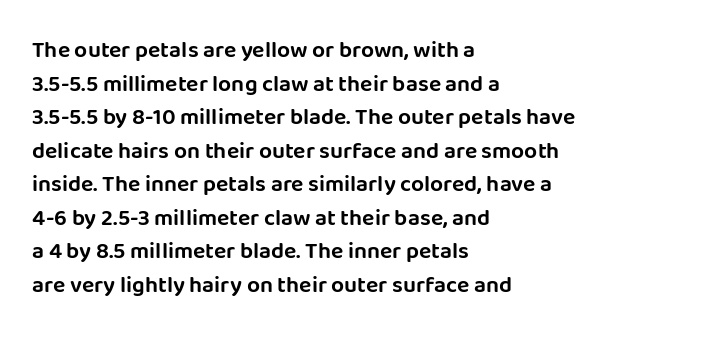
The image shows 23 px text type, upright; set left-aligned, normal line spacing (1.46x), normal letter spacing, not underlined.
